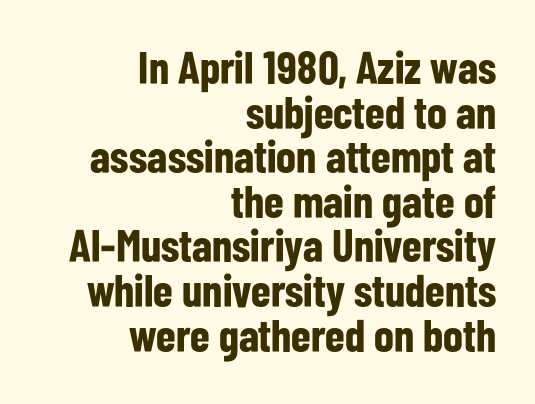
Looks like regular typesetting: each glyph gets only the width it needs. Alignment: flush right. No italicization has been applied; the sample stays upright. Compared with typical paragraphs, the rows here are closer together. In terms of letterspacing, this is plain default setting. Letterform terminals end flat and unadorned throughout the passage.
